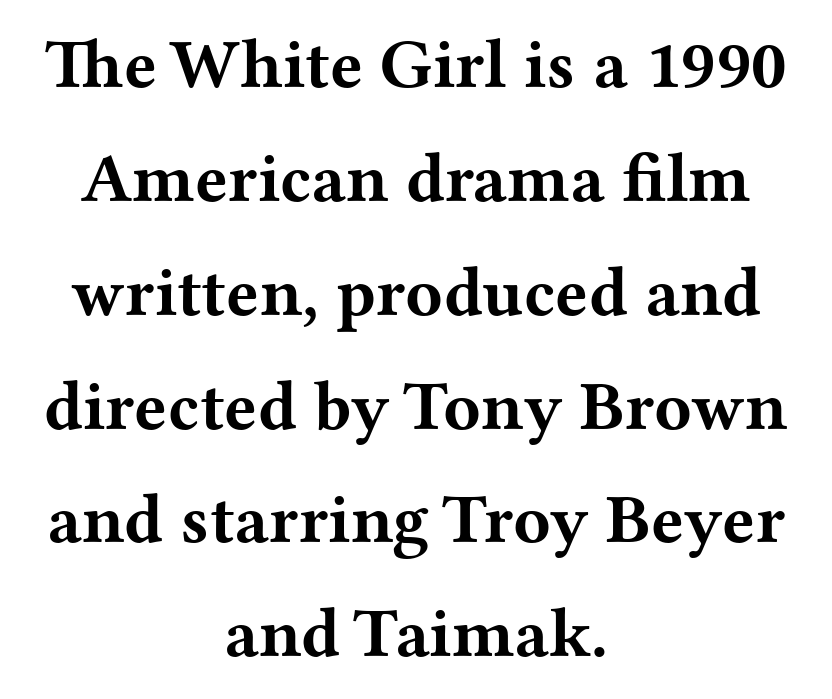
The image shows 69 px bold, wide serif type, upright; set centered, normal line spacing (1.65x), normal letter spacing, not underlined; medium stroke contrast and a medium x-height.
